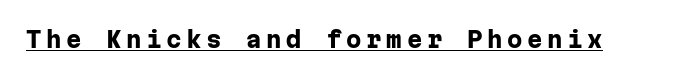
{"italic": "no", "bold": "yes", "underline": "yes", "letter_spacing": "wide", "letter_spacing_em": 0.21, "glyph_px": 22}
